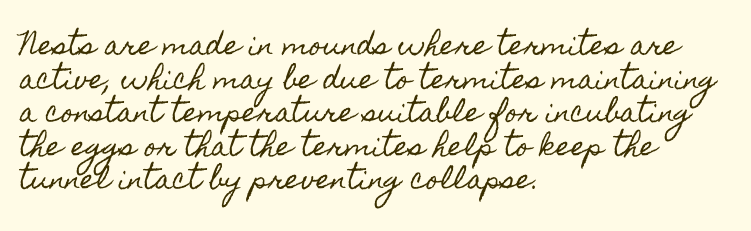
The zone under the glyphs is completely vacant. Line starts are locked; line ends wander. Look at the tracking — it's just the regular setting, nothing added. Horizontal bands of white between lines are of average thickness.
